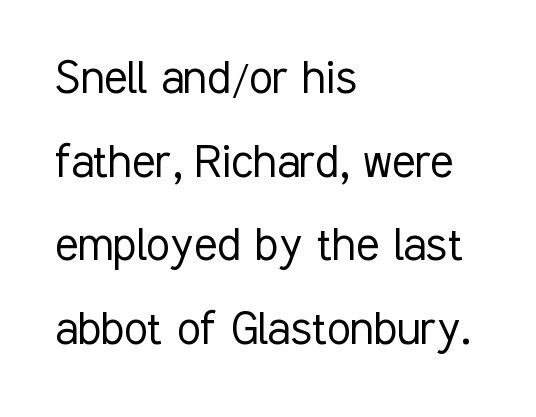
Q: Is the text bold? A: No.
Q: Is the text italic (slanted)? A: No, it is upright.
Q: Is the typeface a serif or a sans-serif typeface? A: Sans-serif.
Q: Is the text underlined? A: No.
Q: How is the paragraph aligned? A: Left-aligned.
Q: Is the spacing between letters normal or unusually wide? A: Normal.
Q: Is the spacing between lines tight, normal or loose? A: Normal.
Q: Width (condensed, normal, or wide)? A: Condensed.
Q: Stroke contrast? A: Low.
Q: x-height? A: Medium.
Q: Monospaced? A: No.
